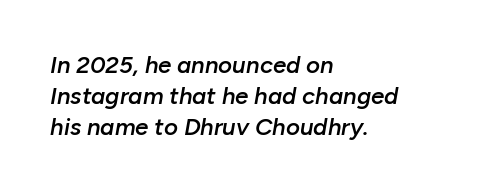
Q: Is the text bold? A: Semi-bold.
Q: Is the text italic (slanted)? A: Yes, it leans right by about 10 degrees.
Q: Is the text underlined? A: No.
Q: How is the paragraph aligned? A: Left-aligned.
Q: Is the spacing between letters normal or unusually wide? A: Normal.
Q: Is the spacing between lines tight, normal or loose? A: Normal.
